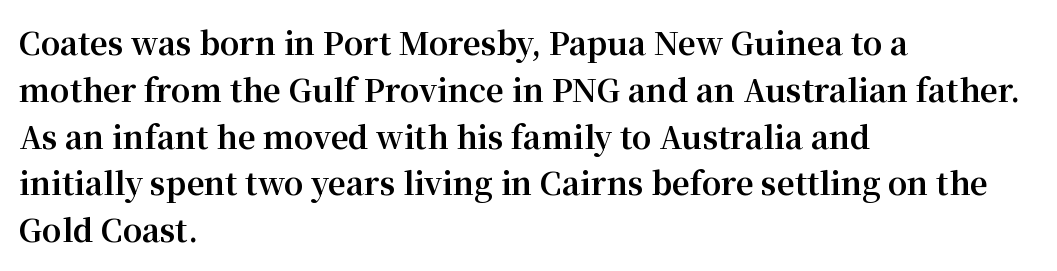
Q: Is the text bold? A: Yes.
Q: Is the text italic (slanted)? A: No, it is upright.
Q: Is the typeface a serif or a sans-serif typeface? A: Serif.
Q: Is the text underlined? A: No.
Q: How is the paragraph aligned? A: Left-aligned.
Q: Is the spacing between letters normal or unusually wide? A: Normal.
Q: Is the spacing between lines tight, normal or loose? A: Normal.
Q: Width (condensed, normal, or wide)? A: Normal.
Q: Stroke contrast? A: Medium.
Q: x-height? A: Medium.
Q: Monospaced? A: No.
